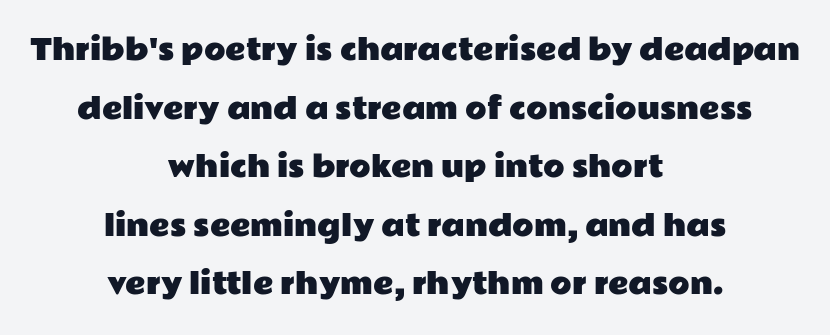
The image shows 28 px wide sans-serif type, upright; set centered, loose line spacing (2.09x), normal letter spacing, not underlined; low stroke contrast and a medium x-height.
